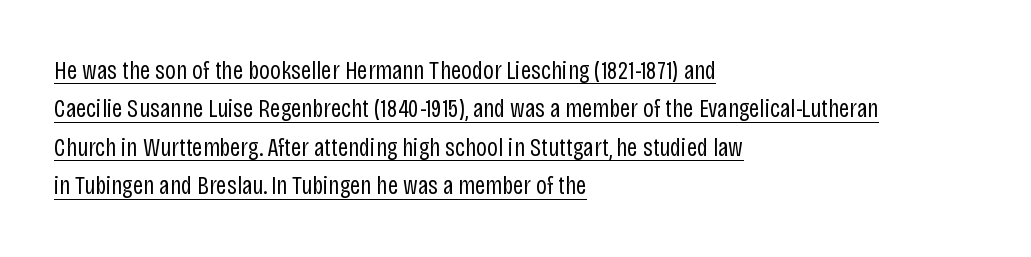
The image shows 26 px text type, upright; set left-aligned, normal line spacing (1.48x), normal letter spacing, underlined.
